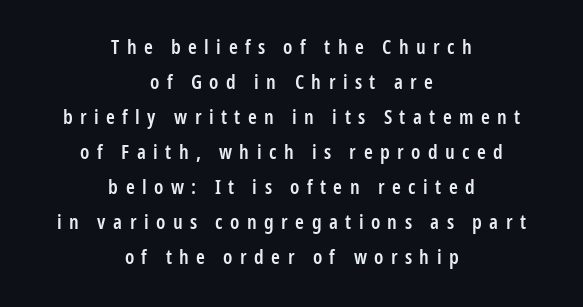
Every row of glyphs is offset so its center matches the block's center. Check under the words: just untouched page. The strokes are fattened partway — semibold, not bold. Short note: letters widely spaced.
